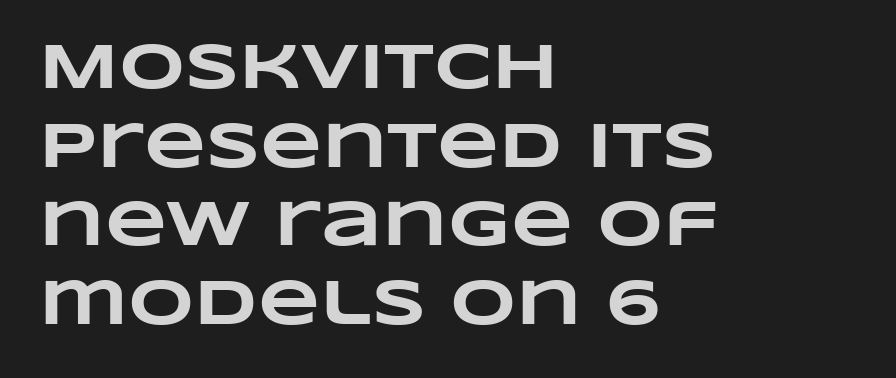
The image shows 64 px heavy, wide type; set left-aligned, line spacing 1.23x, normal letter spacing, not underlined; low stroke contrast and a large x-height.
